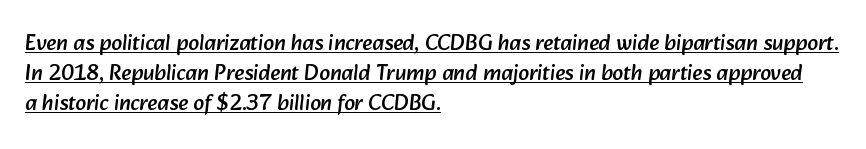
Q: Is the text underlined? A: Yes.
Q: How is the paragraph aligned? A: Left-aligned.
Q: Is the spacing between letters normal or unusually wide? A: Normal.
Q: Is the spacing between lines tight, normal or loose? A: Normal.
